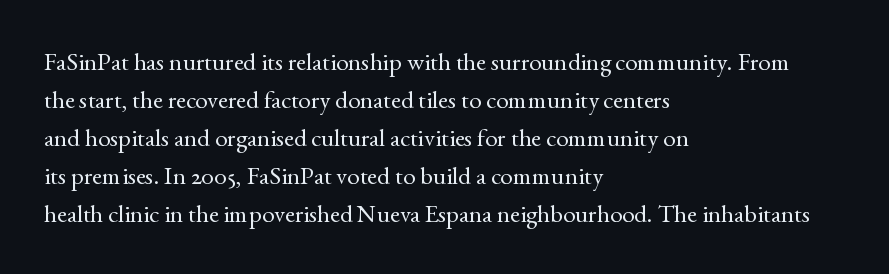
{"italic": "no", "bold": "no", "underline": "no", "align": "left", "line_spacing": "normal", "line_spacing_ratio": 1.52, "letter_spacing": "normal", "letter_spacing_em": 0.0, "glyph_px": 25}
